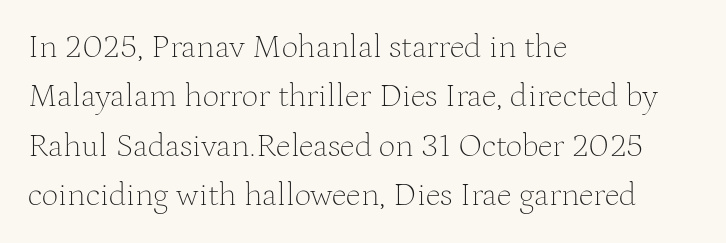
The image shows 33 px thin serif type, upright; set left-aligned, normal line spacing (1.5x), normal letter spacing, not underlined; medium stroke contrast and a medium x-height.
